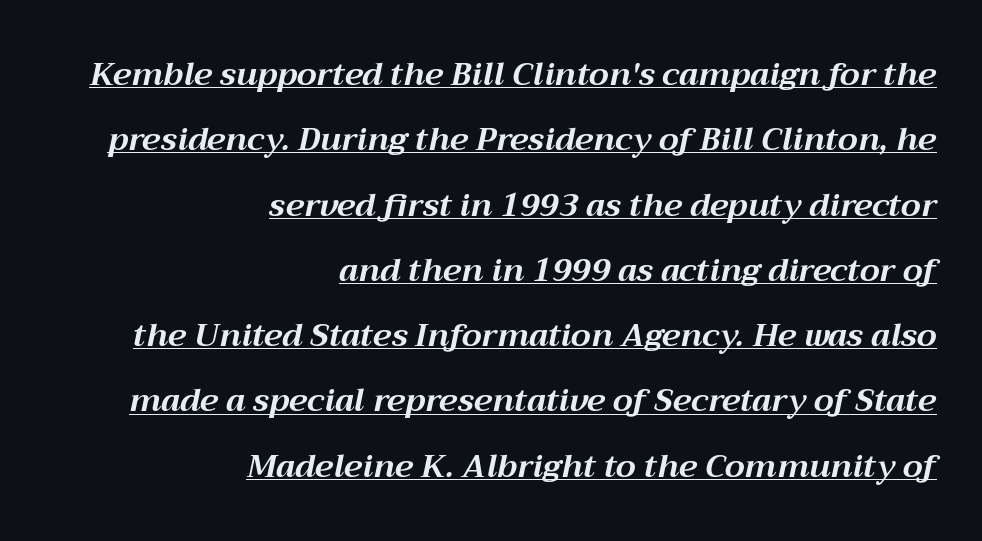
Q: Is the text bold? A: Yes.
Q: Is the text italic (slanted)? A: Yes, it leans right by about 12 degrees.
Q: Is the text underlined? A: Yes.
Q: How is the paragraph aligned? A: Right-aligned.
Q: Is the spacing between letters normal or unusually wide? A: Normal.
Q: Is the spacing between lines tight, normal or loose? A: Loose.
Q: Width (condensed, normal, or wide)? A: Normal.
Q: Stroke contrast? A: Medium.
Q: x-height? A: Medium.
Q: Monospaced? A: No.
